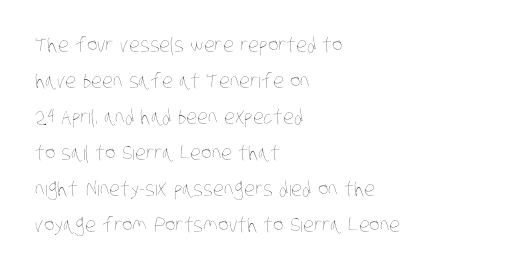
Q: Is the text bold? A: No.
Q: Is the text underlined? A: No.
Q: How is the paragraph aligned? A: Left-aligned.
Q: Is the spacing between letters normal or unusually wide? A: Normal.
